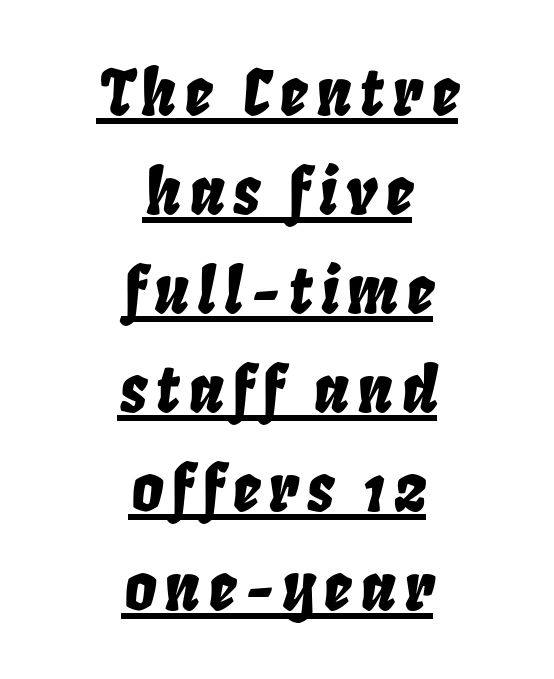
Q: Is the text italic (slanted)? A: Yes, it leans right by about 8 degrees.
Q: Is the text underlined? A: Yes.
Q: How is the paragraph aligned? A: Centered.
Q: Is the spacing between lines tight, normal or loose? A: Normal.
Q: Width (condensed, normal, or wide)? A: Condensed.
Q: Stroke contrast? A: Low.
Q: x-height? A: Large.
Q: Monospaced? A: No.
